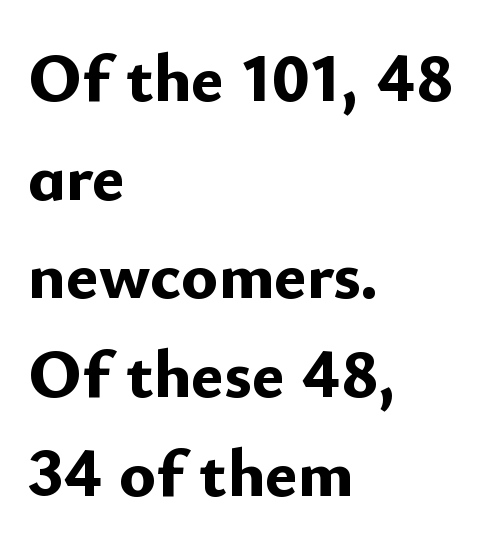
{"serif": "no", "italic": "no", "bold": "yes", "weight": "bold", "width": "normal", "stroke_contrast": "low", "x_height": "small", "monospaced": "no", "underline": "no", "align": "left", "line_spacing": "normal", "line_spacing_ratio": 1.43, "letter_spacing": "normal", "letter_spacing_em": 0.0, "glyph_px": 69}
